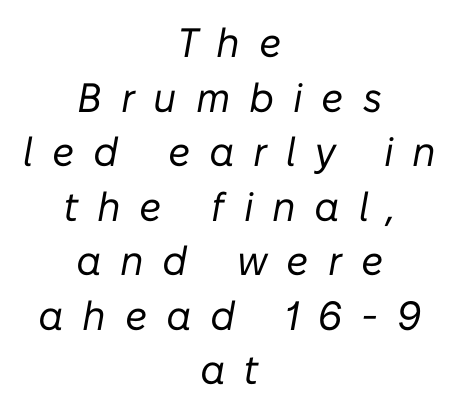
Spacing verdict: proportional, widths tailored to each character. The horizontal fit of the characters is loose and conspicuously gappy. Emphasis-style slanted type is in use. Unmarked baselines from the first word to the last.
